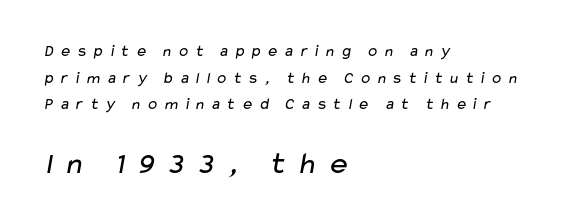
Q: Is the text bold? A: No.
Q: Is the typeface a serif or a sans-serif typeface? A: Sans-serif.
Q: Is the text underlined? A: No.
Q: How is the paragraph aligned? A: Left-aligned.
Q: Is the spacing between letters normal or unusually wide? A: Unusually wide.
Q: Is the spacing between lines tight, normal or loose? A: Normal.
Q: Which block of text is set in a larger size, the first (top) or the second (bottom)? A: The second (bottom) one.
Q: Width (condensed, normal, or wide)? A: Wide.
Q: Stroke contrast? A: Low.
Q: x-height? A: Medium.
Q: Monospaced? A: No.
